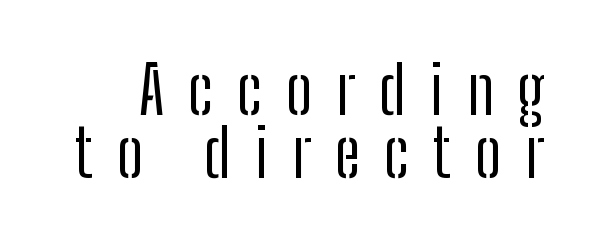
The image shows 65 px regular-weight, condensed sans-serif type, upright; set tight line spacing (0.97x), unusually wide letter spacing (+0.37 em), not underlined; low stroke contrast and a medium x-height.
